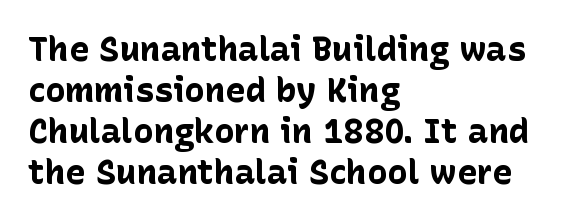
The lines in this sample share a left origin and differ only in where they stop. Stroke thickness is high; the sample reads as a true bold. The space beneath each line is pristine and unruled. A typesetter would call this proportional, since set widths differ per character. The type sits square on the baseline with zero lean.
